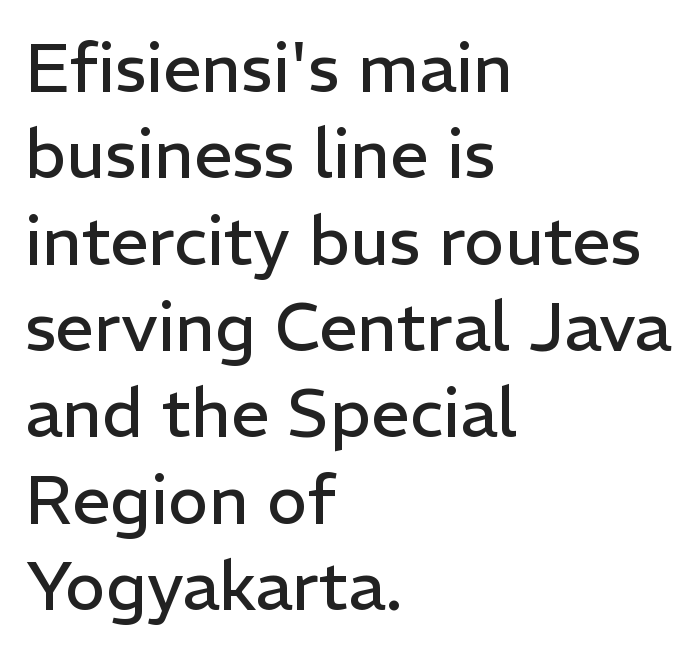
{"serif": "no", "italic": "no", "bold": "no", "weight": "regular", "width": "normal", "stroke_contrast": "low", "x_height": "medium", "monospaced": "no", "underline": "no", "align": "left", "line_spacing": "normal", "line_spacing_ratio": 1.27, "letter_spacing": "normal", "letter_spacing_em": 0.0, "glyph_px": 68}
